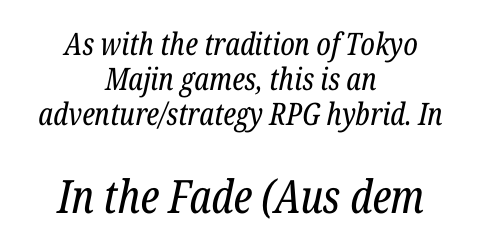
Q: Is the text bold? A: No.
Q: Is the text italic (slanted)? A: Yes, it leans right by about 12 degrees.
Q: Is the typeface a serif or a sans-serif typeface? A: Serif.
Q: Is the text underlined? A: No.
Q: How is the paragraph aligned? A: Centered.
Q: Is the spacing between letters normal or unusually wide? A: Normal.
Q: Is the spacing between lines tight, normal or loose? A: Tight.
Q: Which block of text is set in a larger size, the first (top) or the second (bottom)? A: The second (bottom) one.
Q: Width (condensed, normal, or wide)? A: Condensed.
Q: Stroke contrast? A: Low.
Q: x-height? A: Medium.
Q: Monospaced? A: No.
